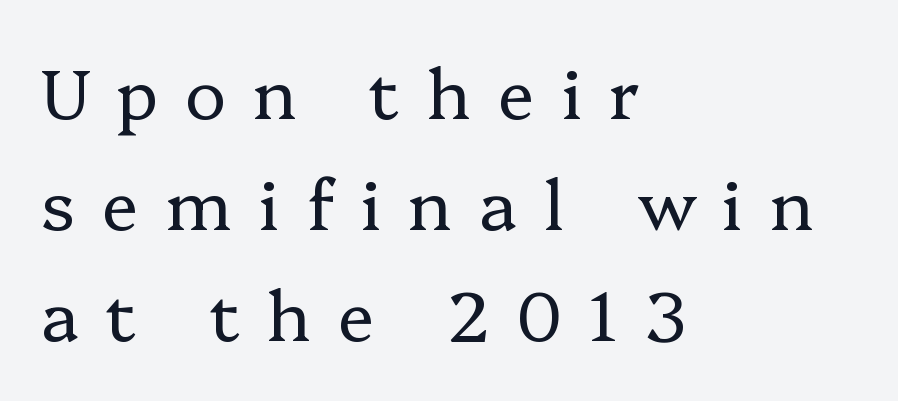
{"serif": "yes", "italic": "no", "bold": "no", "weight": "regular", "width": "normal", "stroke_contrast": "low", "x_height": "medium", "monospaced": "no", "underline": "no", "align": "left", "line_spacing": "normal", "line_spacing_ratio": 1.61, "letter_spacing": "wide", "letter_spacing_em": 0.39, "glyph_px": 69}
